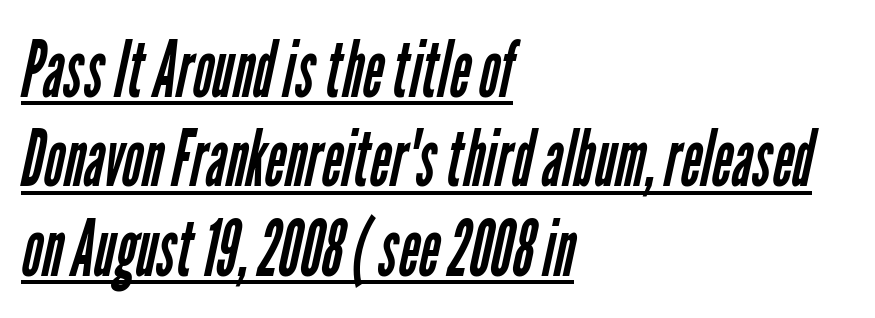
{"serif": "no", "bold": "no", "weight": "regular", "width": "condensed", "stroke_contrast": "low", "x_height": "medium", "monospaced": "no", "underline": "yes", "align": "left", "line_spacing": "tight", "line_spacing_ratio": 1.13, "letter_spacing": "normal", "letter_spacing_em": 0.0, "glyph_px": 79}
